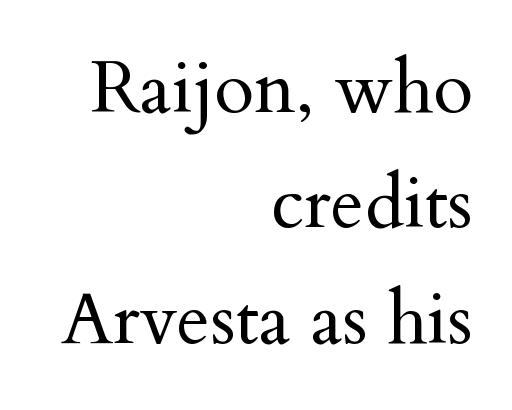
{"serif": "yes", "italic": "no", "bold": "no", "weight": "regular", "width": "normal", "stroke_contrast": "medium", "x_height": "small", "monospaced": "no", "underline": "no", "align": "right", "line_spacing": "normal", "line_spacing_ratio": 1.58, "letter_spacing": "normal", "letter_spacing_em": 0.0, "glyph_px": 73}
